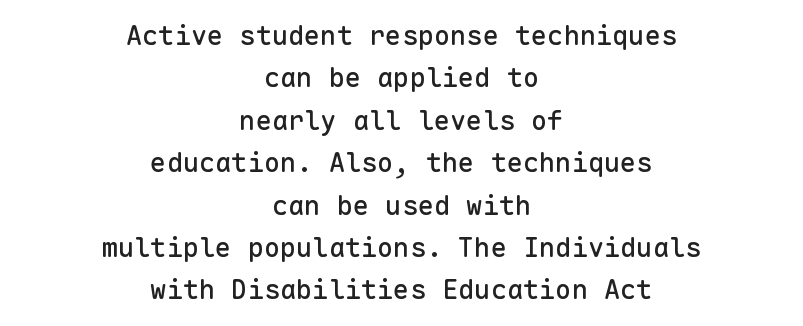
{"italic": "no", "underline": "no", "align": "center", "line_spacing": "normal", "line_spacing_ratio": 1.57, "letter_spacing": "normal", "letter_spacing_em": 0.0, "glyph_px": 27}
